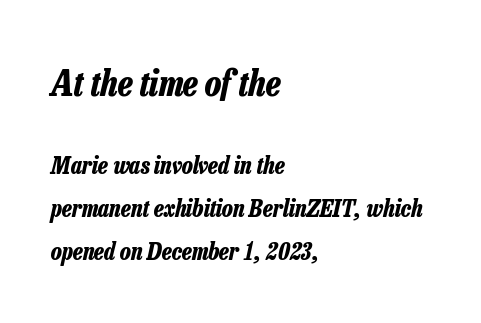
Proportional: the letters do not fall into vertical columns. Visually the block forms a straight wall on the left and a jagged coastline on the right. Each row of text sits above clean, open space. Look at the tracking — it's just the regular setting, nothing added.
